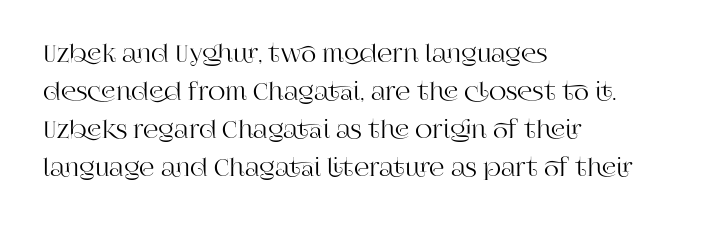
The image shows 24 px text type, upright; set left-aligned, normal line spacing (1.58x), normal letter spacing, not underlined.
